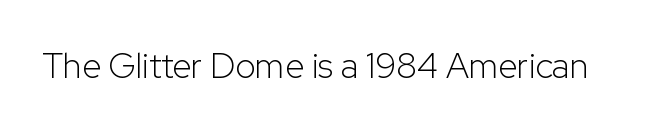
{"serif": "no", "italic": "no", "bold": "no", "weight": "light", "width": "normal", "stroke_contrast": "low", "x_height": "medium", "monospaced": "no", "underline": "no", "letter_spacing": "normal", "letter_spacing_em": 0.0, "glyph_px": 35}
